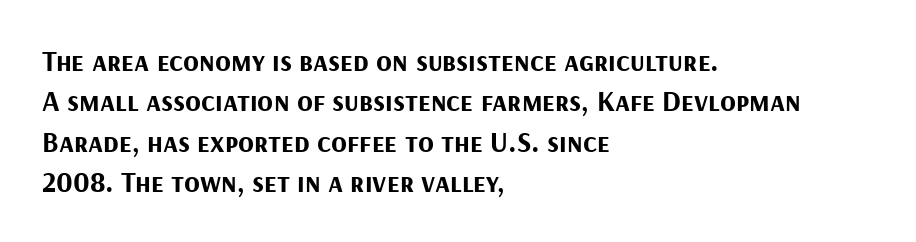
The image shows 29 px bold sans-serif type, upright; set left-aligned, normal line spacing (1.39x), normal letter spacing, not underlined; medium stroke contrast and a medium x-height.
